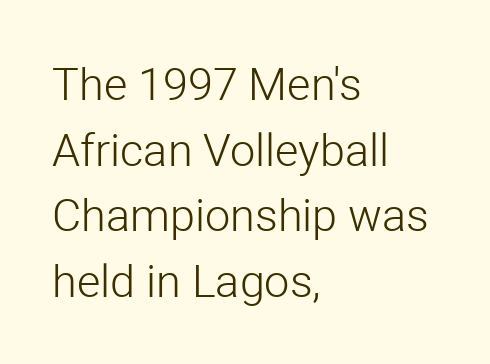
Compared with typical paragraphs, the rows here are spaced about the same. This sample has the flowing, uneven cadence of proportional lettering. The typeface has the unassuming heft of standard copy or less. Serif or sans? Sans — the stroke terminals are bare. Any mark beneath the type? The region is blank. Layout note: lines flush left.
